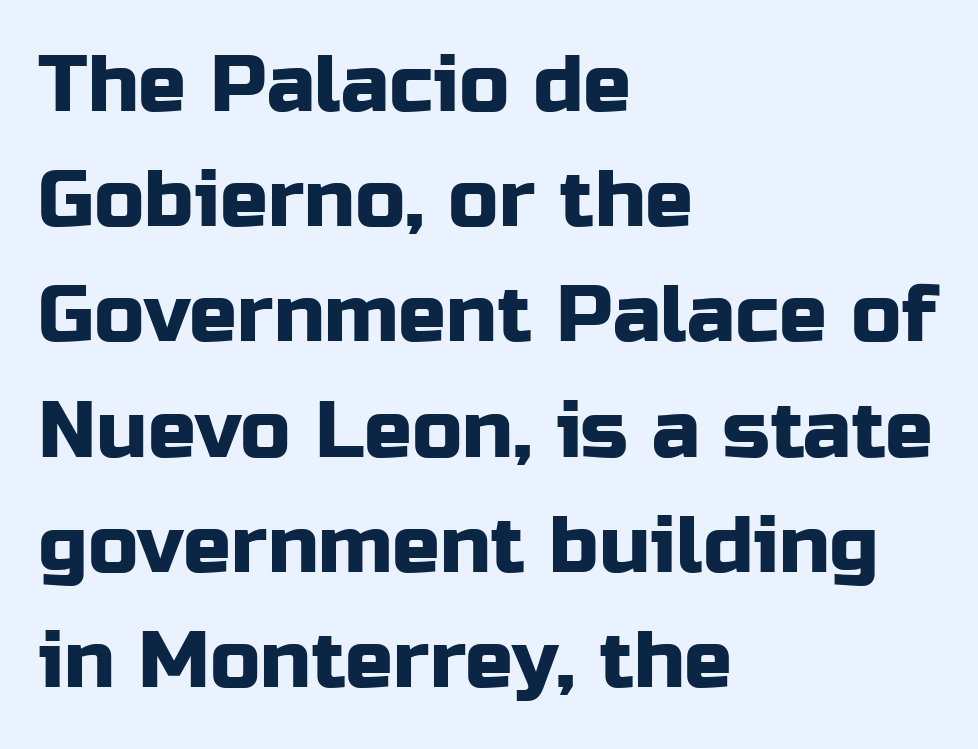
The rendering anchors every line to the left-hand side. Unlike a traditional serif, this face leaves its strokes unadorned. Do the characters align in a grid? No, the font is proportional. The line texture is even and compact thanks to regular tracking.
